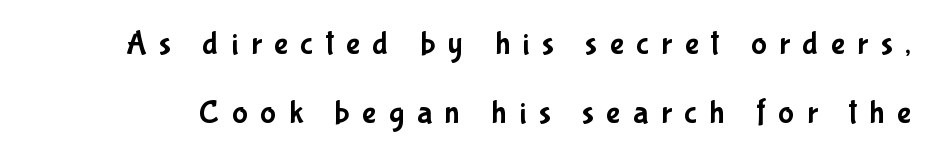
{"serif": "no", "italic": "no", "width": "condensed", "stroke_contrast": "low", "x_height": "medium", "monospaced": "no", "underline": "no", "line_spacing": "loose", "line_spacing_ratio": 2.08, "letter_spacing": "wide", "letter_spacing_em": 0.38, "glyph_px": 33}
